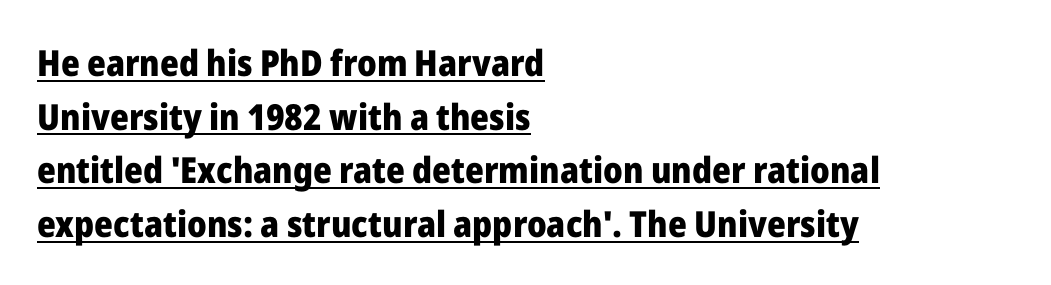
{"serif": "no", "italic": "no", "bold": "yes", "weight": "heavy", "width": "normal", "stroke_contrast": "low", "x_height": "medium", "monospaced": "no", "underline": "yes", "align": "left", "line_spacing": "normal", "line_spacing_ratio": 1.49, "letter_spacing": "normal", "letter_spacing_em": 0.0, "glyph_px": 36}
